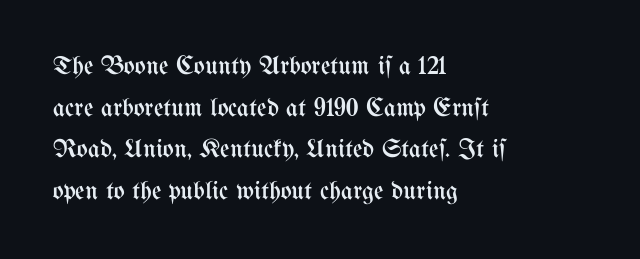
{"italic": "no", "bold": "no", "underline": "no", "align": "left", "line_spacing": "normal", "line_spacing_ratio": 1.6, "letter_spacing": "normal", "letter_spacing_em": 0.0, "glyph_px": 26}
